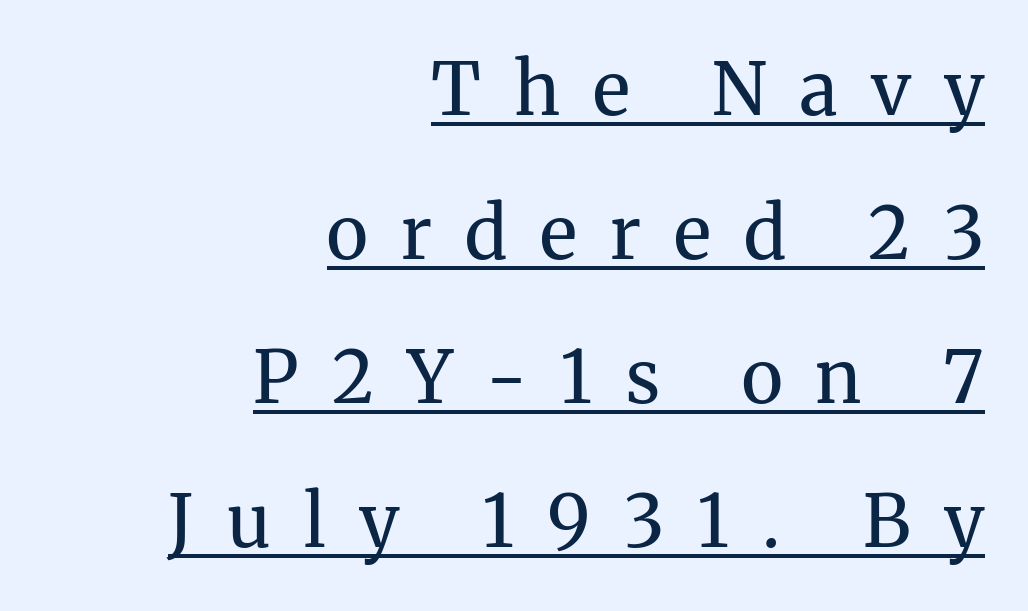
{"serif": "yes", "italic": "no", "bold": "no", "weight": "regular", "width": "normal", "stroke_contrast": "medium", "x_height": "medium", "monospaced": "no", "underline": "yes", "align": "right", "line_spacing": "loose", "line_spacing_ratio": 2.0, "letter_spacing": "wide", "letter_spacing_em": 0.46, "glyph_px": 72}
